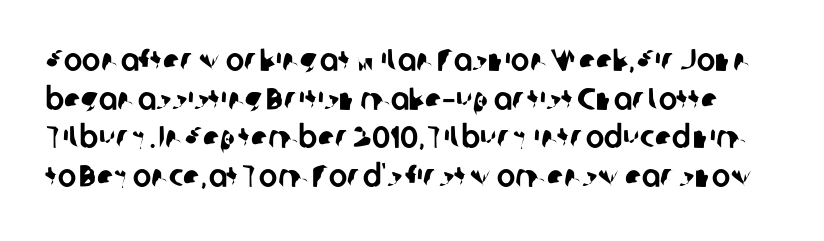
Q: Is the typeface a serif or a sans-serif typeface? A: Sans-serif.
Q: Is the text underlined? A: No.
Q: Is the spacing between letters normal or unusually wide? A: Normal.
Q: Is the spacing between lines tight, normal or loose? A: Normal.
Q: Width (condensed, normal, or wide)? A: Normal.
Q: Stroke contrast? A: Low.
Q: x-height? A: Medium.
Q: Monospaced? A: No.
